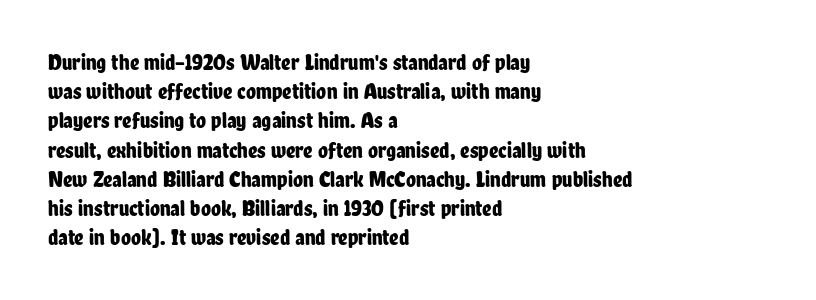
{"italic": "no", "underline": "no", "align": "left", "line_spacing": "normal", "line_spacing_ratio": 1.27, "letter_spacing": "normal", "letter_spacing_em": 0.0, "glyph_px": 23}
